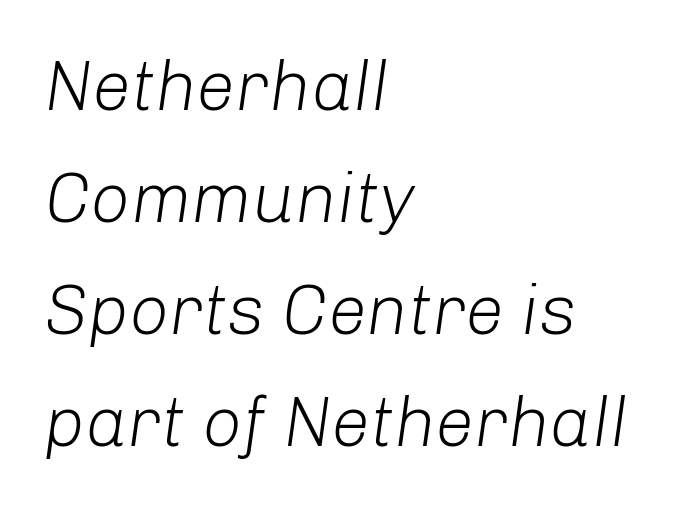
Honestly, the letter spacing is just normal — you wouldn't notice it. The letterforms sit at book weight or below. Leftover space on each line is placed entirely after the last word. There's an unmistakable incline to the writing here. Looks like regular typesetting: each glyph gets only the width it needs.
